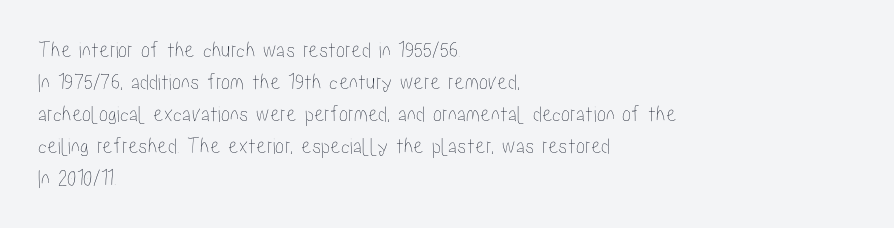
These lines are set flush left with a ragged right edge. Nope, not italic — everything's standing straight. Observe the ordinary spacing: letters are neighbours, not strangers. Vertically, the passage feels balanced, rows spaced as you'd expect. Has an underline been added? It has not.
